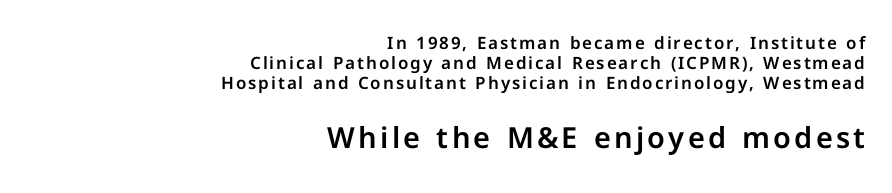
The image shows 29 px sans-serif type, upright; set right-aligned, line spacing 1.17x, not underlined; the second (bottom) block is 1.71x larger; low stroke contrast and a medium x-height.
